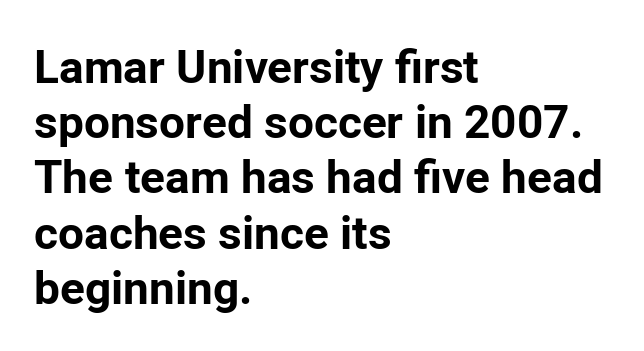
Q: Is the text bold? A: Yes.
Q: Is the text italic (slanted)? A: No, it is upright.
Q: Is the typeface a serif or a sans-serif typeface? A: Sans-serif.
Q: Is the text underlined? A: No.
Q: How is the paragraph aligned? A: Left-aligned.
Q: Is the spacing between letters normal or unusually wide? A: Normal.
Q: Width (condensed, normal, or wide)? A: Normal.
Q: Stroke contrast? A: Low.
Q: x-height? A: Medium.
Q: Monospaced? A: No.
